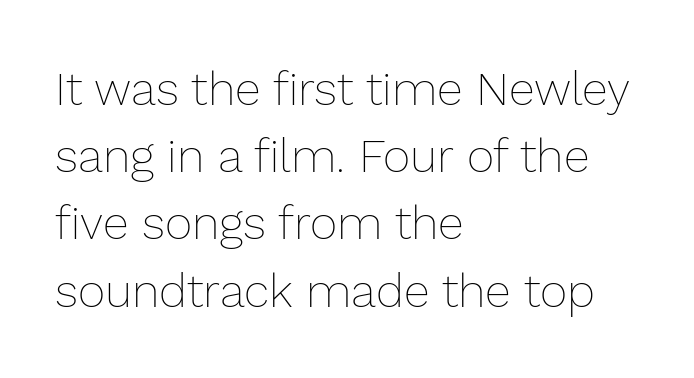
{"italic": "no", "bold": "no", "weight": "thin", "width": "normal", "stroke_contrast": "low", "x_height": "medium", "monospaced": "no", "underline": "no", "align": "left", "line_spacing": "normal", "line_spacing_ratio": 1.43, "letter_spacing": "normal", "letter_spacing_em": 0.0, "glyph_px": 47}
